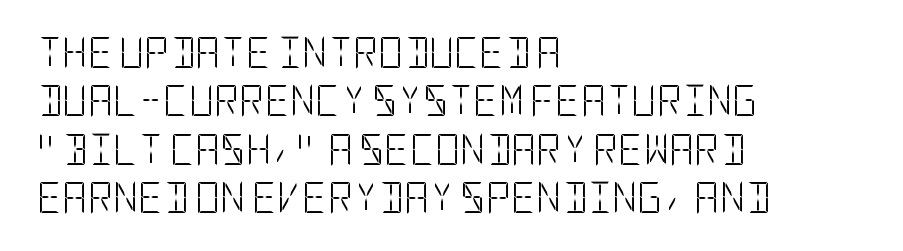
The image shows 31 px light, condensed sans-serif type, upright; set left-aligned, normal line spacing (1.56x), normal letter spacing, not underlined; low stroke contrast and a large x-height.
